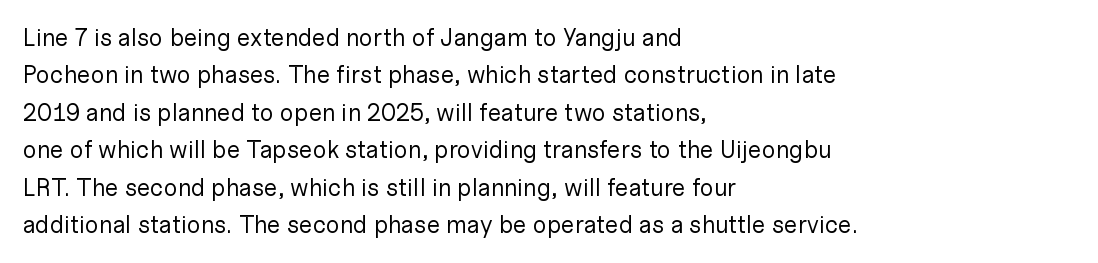
Q: Is the text bold? A: No.
Q: Is the text italic (slanted)? A: No, it is upright.
Q: Is the text underlined? A: No.
Q: How is the paragraph aligned? A: Left-aligned.
Q: Is the spacing between letters normal or unusually wide? A: Normal.
Q: Is the spacing between lines tight, normal or loose? A: Normal.
